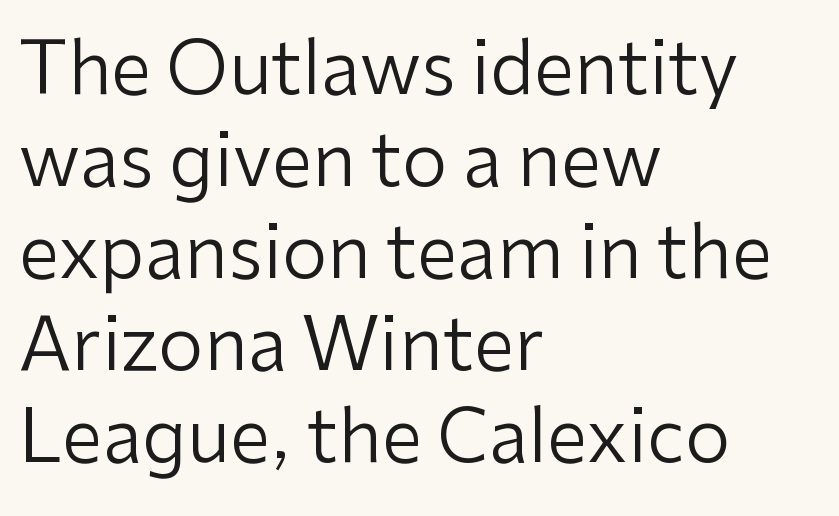
The letters sit at their default tracking, neither squeezed nor spread. All the whitespace from short lines collects on the right. Varying glyph widths throughout — classic text-font behaviour. Unlike a traditional serif, this face leaves its strokes unadorned. No heavy texture on the line: the type isn't bold. Whoever set this chose a conventional vertical rhythm.
